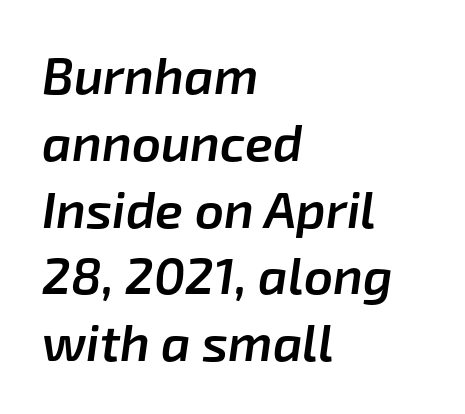
Nobody touched the tracking dial on this one. The passage shown stacks its lines at a standard gap. Each row of text sits above clean, open space. You could not count columns in this text — the font is proportionally spaced.
